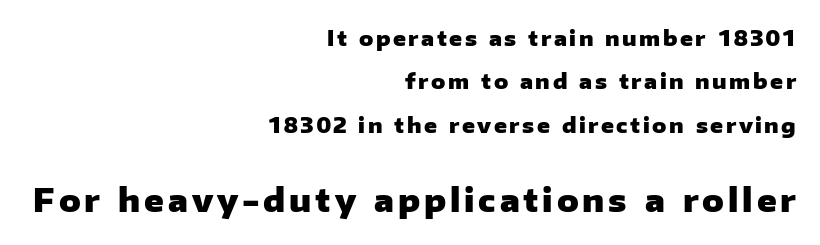
Q: Is the text bold? A: Yes.
Q: Is the text italic (slanted)? A: No, it is upright.
Q: Is the typeface a serif or a sans-serif typeface? A: Sans-serif.
Q: Is the text underlined? A: No.
Q: How is the paragraph aligned? A: Right-aligned.
Q: Is the spacing between lines tight, normal or loose? A: Loose.
Q: Which block of text is set in a larger size, the first (top) or the second (bottom)? A: The second (bottom) one.
Q: Width (condensed, normal, or wide)? A: Normal.
Q: Stroke contrast? A: Low.
Q: x-height? A: Medium.
Q: Monospaced? A: No.
